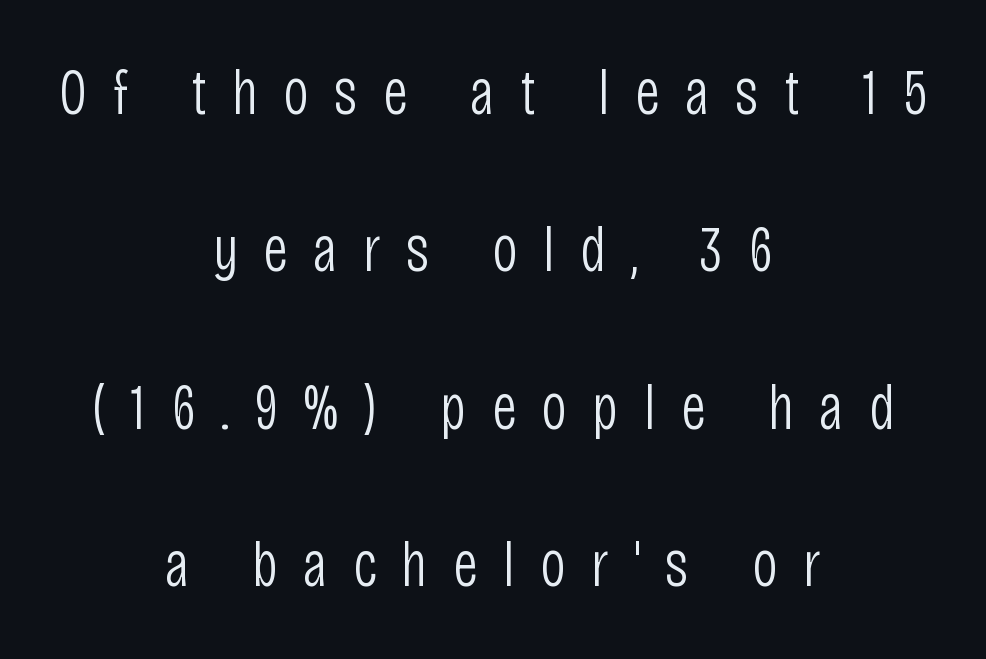
{"serif": "no", "italic": "no", "bold": "no", "weight": "light", "width": "condensed", "stroke_contrast": "low", "x_height": "large", "monospaced": "no", "underline": "no", "align": "center", "line_spacing": "loose", "line_spacing_ratio": 2.46, "letter_spacing": "wide", "letter_spacing_em": 0.39, "glyph_px": 64}
